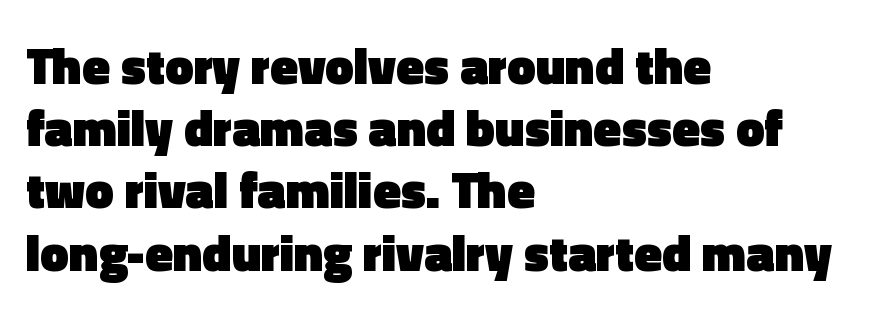
This is roman type, the default non-slanted kind. These lines are set flush left with a ragged right edge. The rendering uses a bold face; every stroke is thick and dark. Typographically, this falls in the sans-serif category. Inter-character spacing is left at the font's built-in metrics. This rendering features lettering with no underline.
